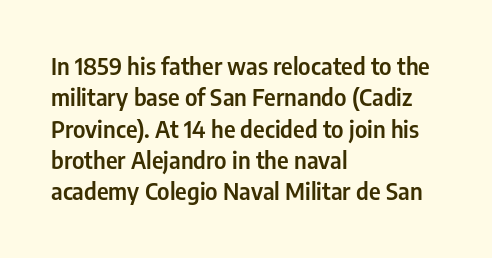
The image shows 23 px text type, upright; set left-aligned, normal line spacing (1.36x), normal letter spacing, not underlined.
